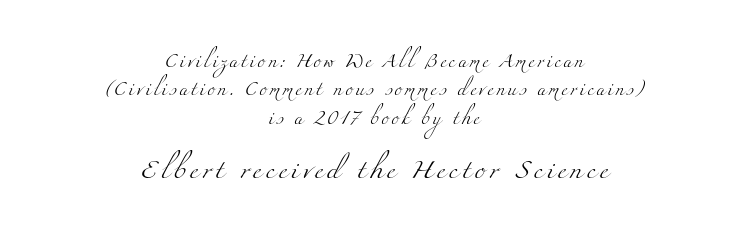
Q: Is the text bold? A: No.
Q: Is the text underlined? A: No.
Q: How is the paragraph aligned? A: Centered.
Q: Is the spacing between lines tight, normal or loose? A: Loose.
Q: Which block of text is set in a larger size, the first (top) or the second (bottom)? A: The second (bottom) one.
